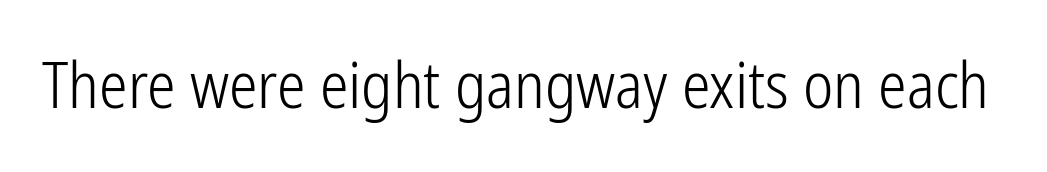
{"serif": "no", "italic": "no", "bold": "no", "weight": "light", "width": "condensed", "stroke_contrast": "low", "x_height": "medium", "monospaced": "no", "underline": "no", "letter_spacing": "normal", "letter_spacing_em": 0.0, "glyph_px": 64}
